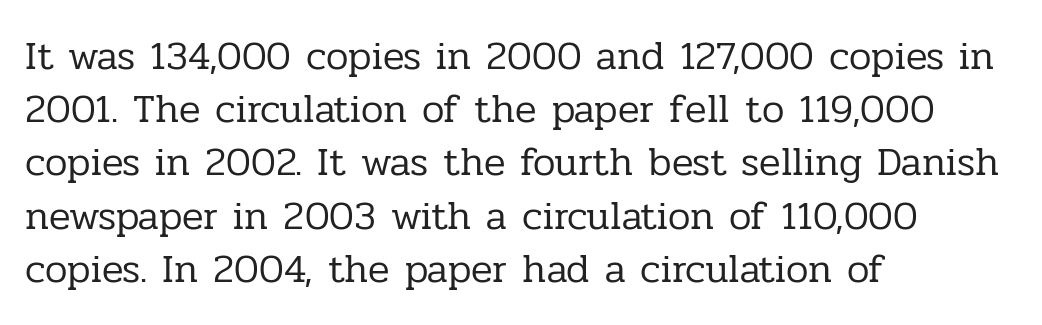
The image shows 40 px regular-weight serif type, upright; set left-aligned, normal line spacing (1.33x), normal letter spacing, not underlined; low stroke contrast and a medium x-height.
